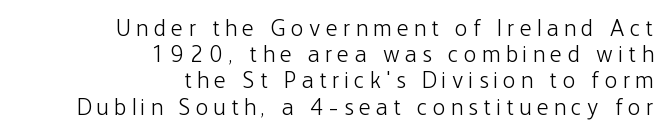
The image shows 23 px text type, upright; set right-aligned, tight line spacing (1.14x), unusually wide letter spacing (+0.25 em), not underlined.
